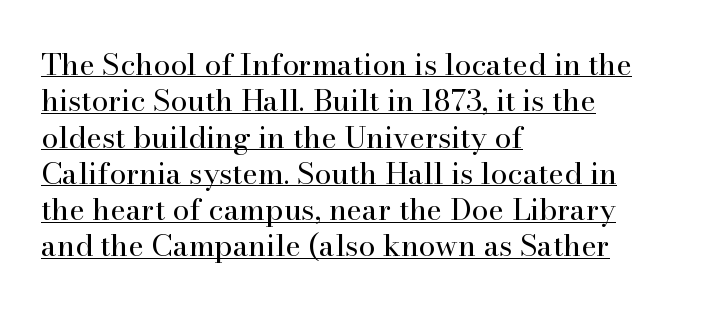
The image shows 30 px regular-weight serif type, upright; set left-aligned, line spacing 1.21x, normal letter spacing, underlined; high stroke contrast and a small x-height.
